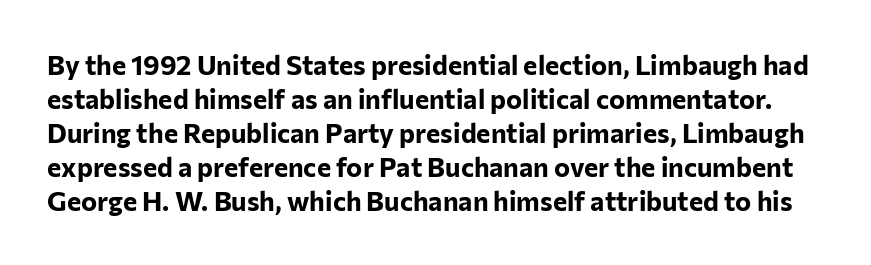
The image shows 27 px bold type, upright; set normal line spacing (1.26x), normal letter spacing, not underlined.
